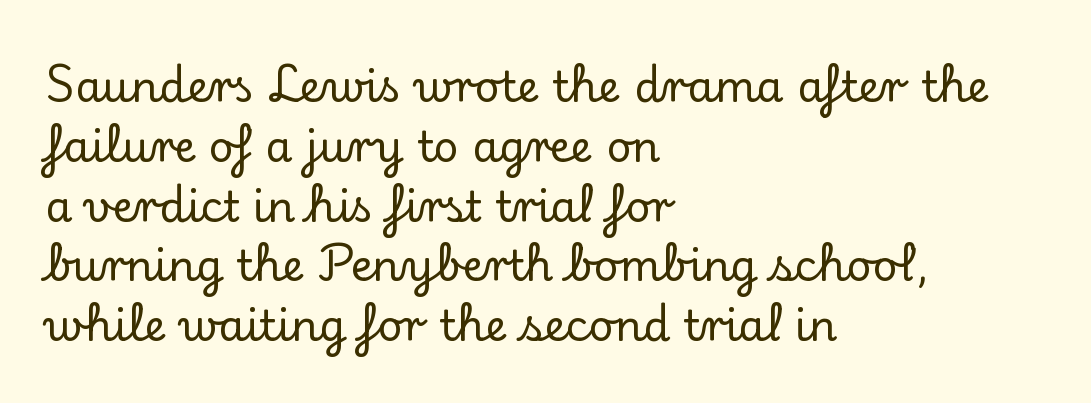
The image shows 43 px serif type, upright; set left-aligned, normal line spacing (1.39x), normal letter spacing, not underlined; low stroke contrast and a small x-height.
